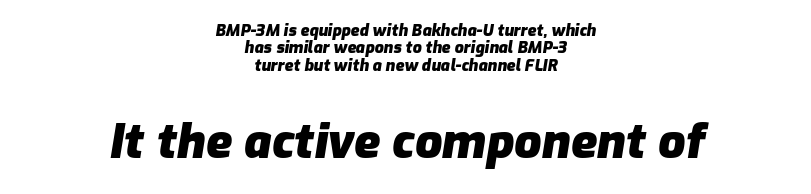
Q: Is the text bold? A: Yes.
Q: Is the text italic (slanted)? A: Yes, it leans right by about 9 degrees.
Q: Is the text underlined? A: No.
Q: How is the paragraph aligned? A: Centered.
Q: Is the spacing between letters normal or unusually wide? A: Normal.
Q: Is the spacing between lines tight, normal or loose? A: Tight.
Q: Which block of text is set in a larger size, the first (top) or the second (bottom)? A: The second (bottom) one.
Q: Width (condensed, normal, or wide)? A: Normal.
Q: Stroke contrast? A: Low.
Q: x-height? A: Medium.
Q: Monospaced? A: No.
